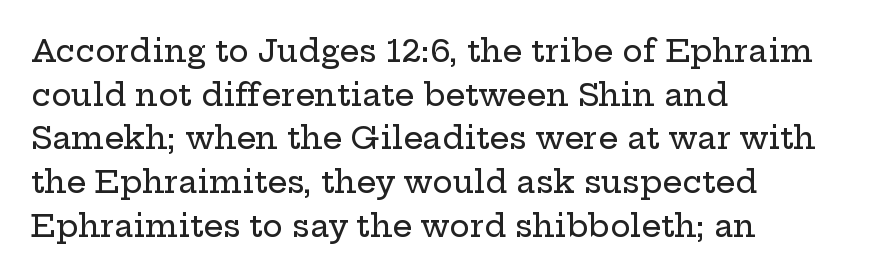
Q: Is the text italic (slanted)? A: No, it is upright.
Q: Is the typeface a serif or a sans-serif typeface? A: Serif.
Q: Is the text underlined? A: No.
Q: How is the paragraph aligned? A: Left-aligned.
Q: Is the spacing between letters normal or unusually wide? A: Normal.
Q: Is the spacing between lines tight, normal or loose? A: Normal.
Q: Width (condensed, normal, or wide)? A: Wide.
Q: Stroke contrast? A: Low.
Q: x-height? A: Medium.
Q: Monospaced? A: No.
